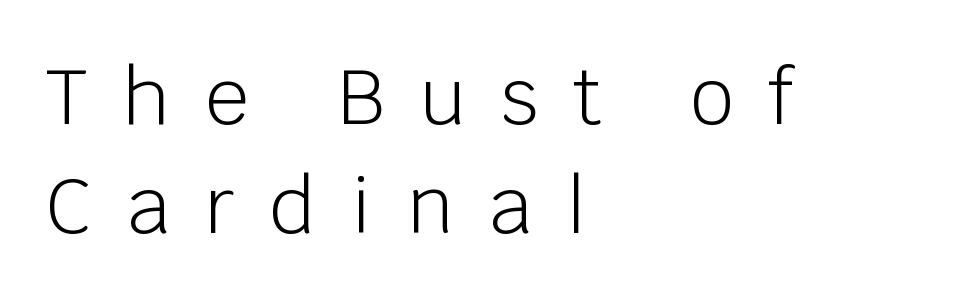
The image shows 77 px light sans-serif type, upright; set left-aligned, normal line spacing (1.42x), unusually wide letter spacing (+0.45 em), not underlined; low stroke contrast and a large x-height.
